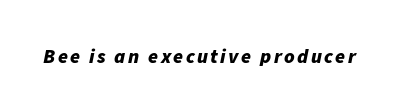
The image shows 20 px bold type, italic (leaning right); set not underlined.
